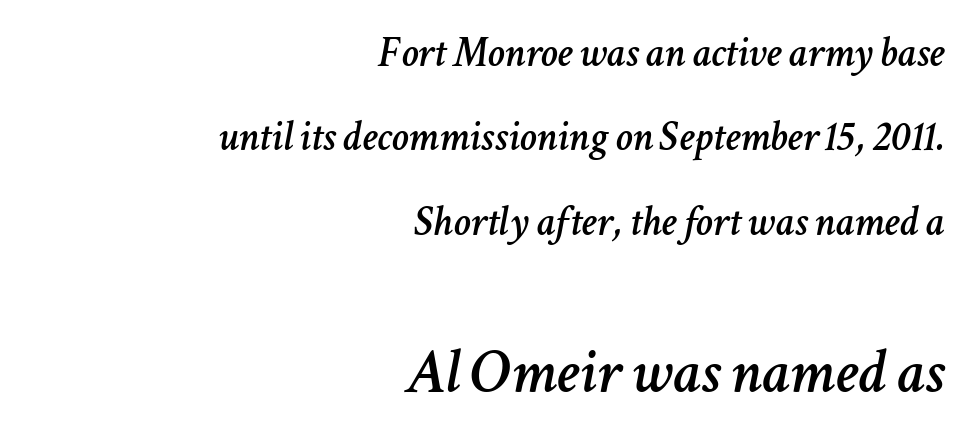
The image shows 64 px text type, italic (leaning right); set right-aligned, loose line spacing (1.96x), normal letter spacing, not underlined; the second (bottom) block is 1.49x larger; low stroke contrast and a medium x-height.
